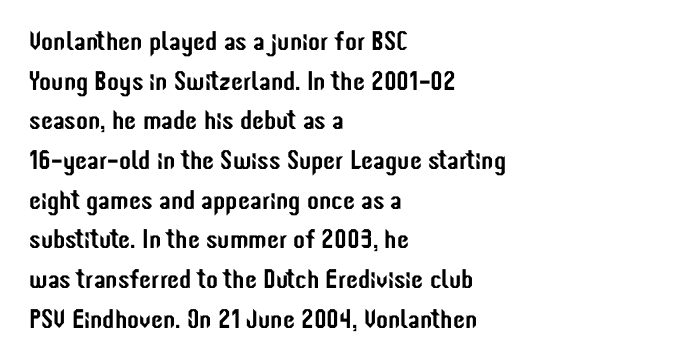
Reading down the column, the eye jumps a familiar distance to each next line. The gaps between neighbouring characters are ordinary and unremarkable. Every character sits straight up, as roman type does. These lines stack with their left ends in a neat column. Bare-footed words on every line.
